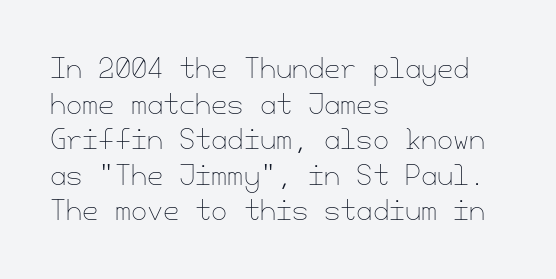
Q: Is the text bold? A: No.
Q: Is the text italic (slanted)? A: No, it is upright.
Q: Is the text underlined? A: No.
Q: How is the paragraph aligned? A: Left-aligned.
Q: Is the spacing between letters normal or unusually wide? A: Normal.
Q: Is the spacing between lines tight, normal or loose? A: Normal.
